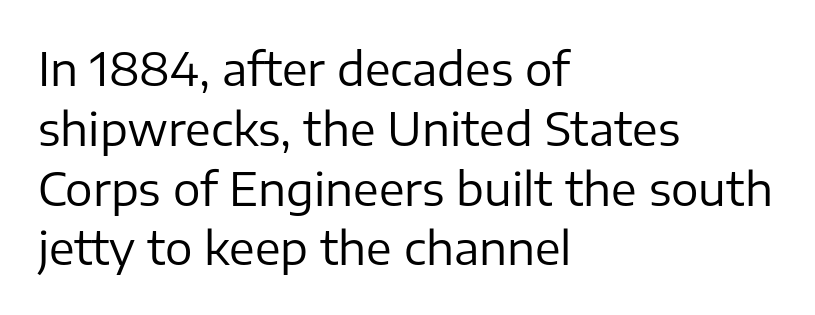
Letters rest on an invisible, unmarked baseline. A typesetter would call this proportional, since set widths differ per character. This rendering uses left alignment, leaving the right contour irregular. No extra ink here — the face is not bold.
